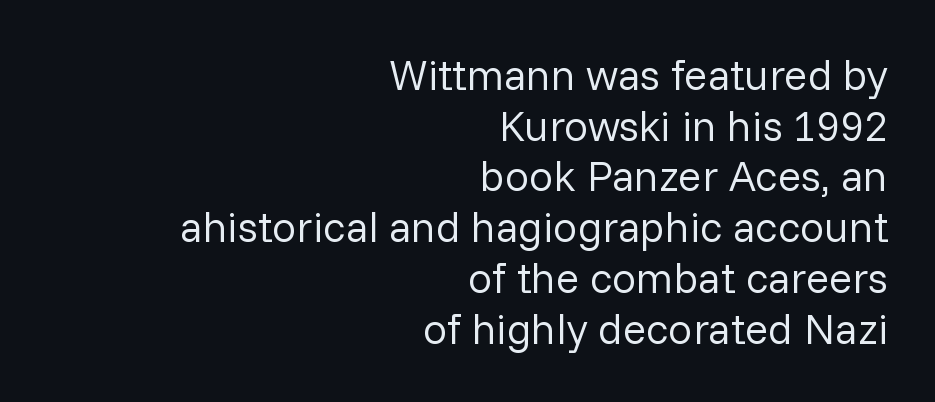
The image shows 43 px regular-weight sans-serif type, upright; set right-aligned, line spacing 1.18x, normal letter spacing, not underlined; low stroke contrast and a medium x-height.
